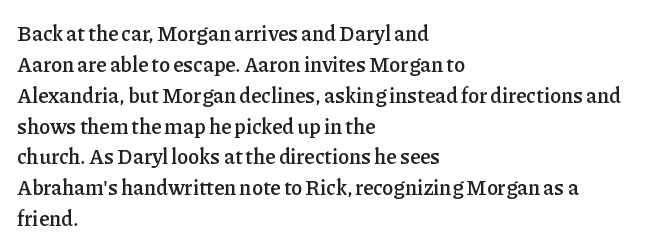
The lines are quadded left. No word sits above an underline. A typesetter would mark this as roman, not italic. Observe the ordinary spacing: letters are neighbours, not strangers.
